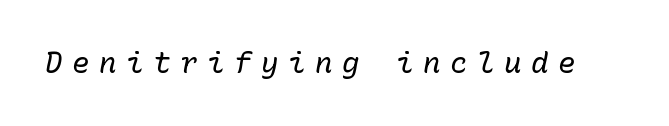
Q: Is the text bold? A: No.
Q: Is the text italic (slanted)? A: Yes, it leans right by about 10 degrees.
Q: Is the text underlined? A: No.
Q: Is the spacing between letters normal or unusually wide? A: Unusually wide.
Q: Width (condensed, normal, or wide)? A: Normal.
Q: Stroke contrast? A: Low.
Q: x-height? A: Medium.
Q: Monospaced? A: Yes.
